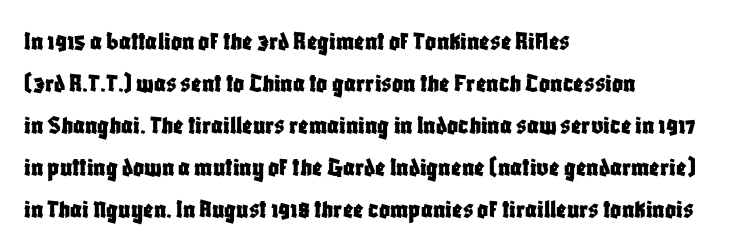
The image shows 27 px text type, upright; set left-aligned, normal line spacing (1.56x), normal letter spacing, not underlined.
